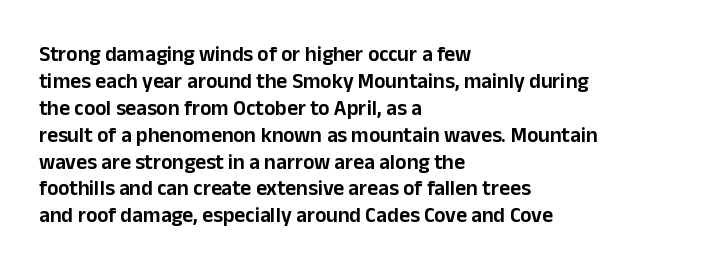
{"italic": "no", "underline": "no", "align": "left", "line_spacing": "normal", "line_spacing_ratio": 1.28, "letter_spacing": "normal", "letter_spacing_em": 0.0, "glyph_px": 21}
